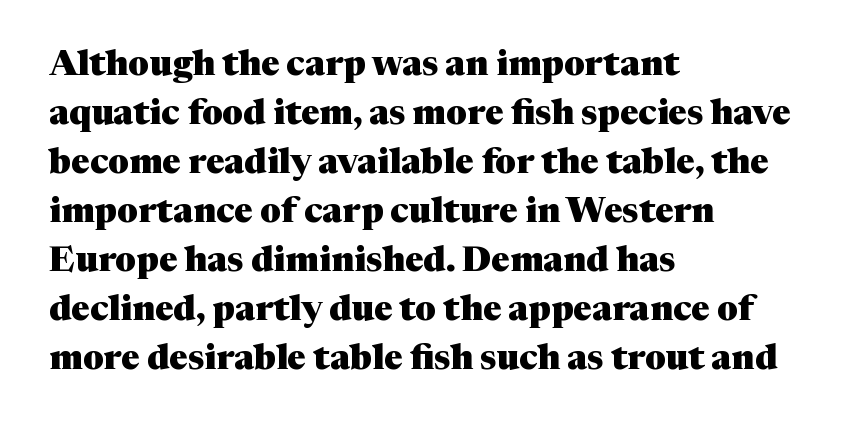
The image shows 35 px heavy serif type, upright; set left-aligned, normal line spacing (1.4x), normal letter spacing, not underlined; medium stroke contrast and a medium x-height.
